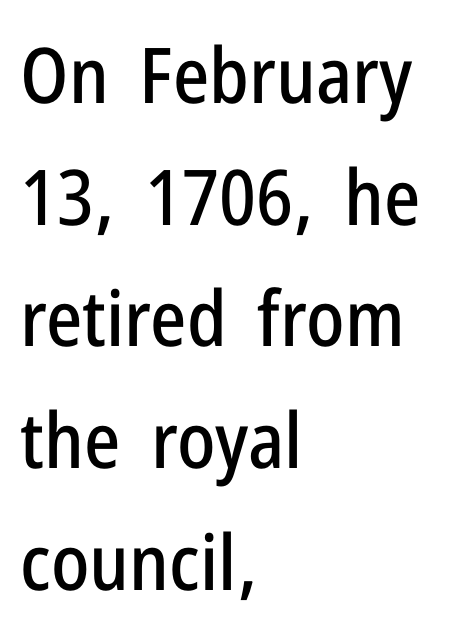
The image shows 77 px condensed sans-serif type, upright; set left-aligned, normal line spacing (1.58x), normal letter spacing, not underlined; low stroke contrast and a medium x-height.
